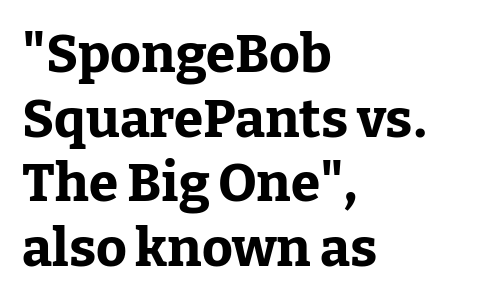
Posture: straight, roman, zero tilt. The strip under each line holds only bare page. Each letter's strokes conclude with small projecting serifs. Chunky letters — that's bold for sure. Compared with a centered layout, this one pins lines to the left instead. Is this a fixed-width face? No — the glyphs have proportional, varying widths.
